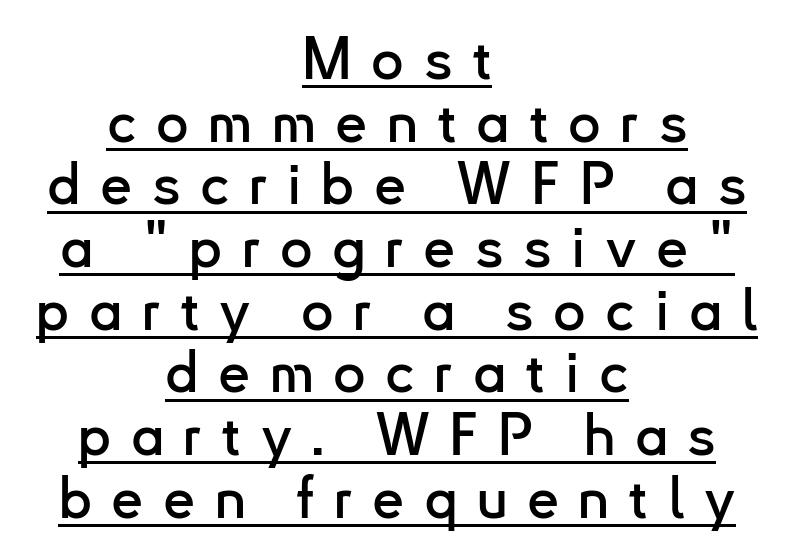
Q: Is the text italic (slanted)? A: No, it is upright.
Q: Is the typeface a serif or a sans-serif typeface? A: Sans-serif.
Q: Is the text underlined? A: Yes.
Q: How is the paragraph aligned? A: Centered.
Q: Is the spacing between letters normal or unusually wide? A: Unusually wide.
Q: Is the spacing between lines tight, normal or loose? A: Tight.
Q: Width (condensed, normal, or wide)? A: Normal.
Q: Stroke contrast? A: Low.
Q: x-height? A: Small.
Q: Monospaced? A: No.
